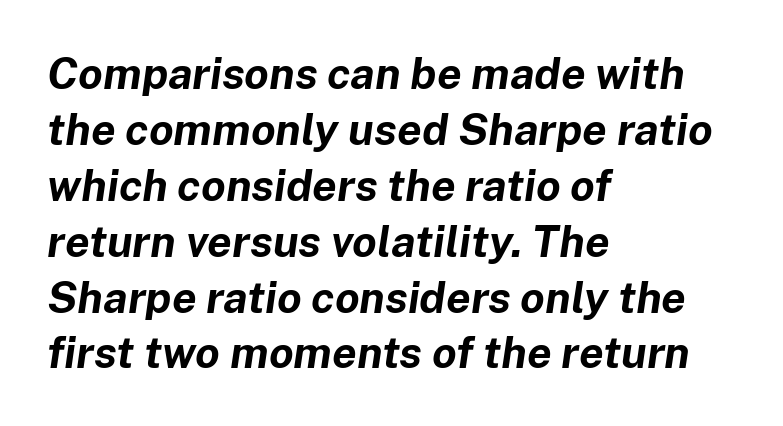
Q: Is the text bold? A: Yes.
Q: Is the text italic (slanted)? A: Yes, it leans right by about 8 degrees.
Q: Is the text underlined? A: No.
Q: How is the paragraph aligned? A: Left-aligned.
Q: Is the spacing between letters normal or unusually wide? A: Normal.
Q: Is the spacing between lines tight, normal or loose? A: Normal.
Q: Width (condensed, normal, or wide)? A: Normal.
Q: Stroke contrast? A: Low.
Q: x-height? A: Medium.
Q: Monospaced? A: No.
